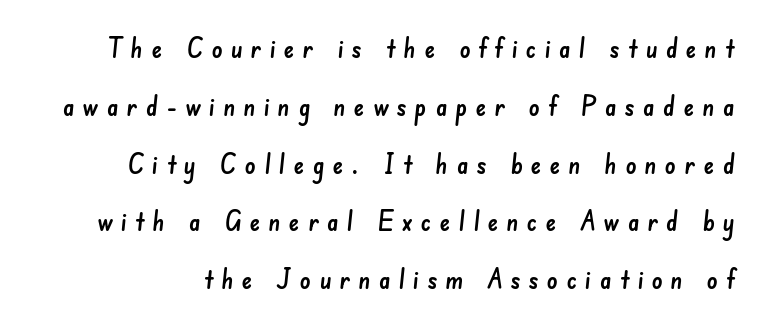
The image shows 27 px text type; set loose line spacing (2.14x), unusually wide letter spacing (+0.3 em), not underlined.
